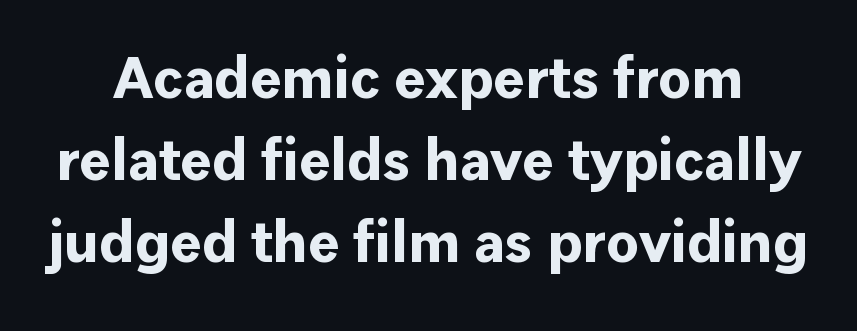
The image shows 59 px bold sans-serif type, upright; set normal line spacing (1.39x), normal letter spacing, not underlined; low stroke contrast and a medium x-height.
